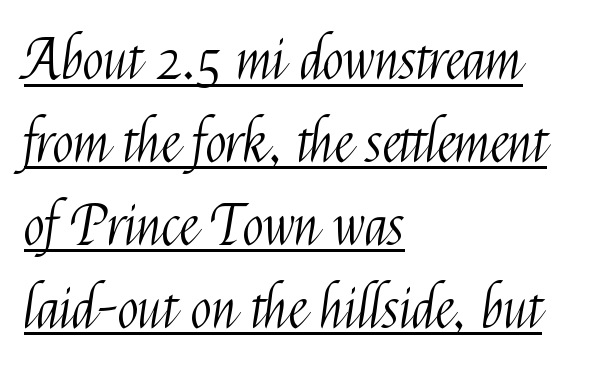
The letters sit at their default tracking, neither squeezed nor spread. The rendering shows plain stroke endings on the letterforms — a sans-serif design. Where is the straight margin? On the left. A quiet, ordinary-to-light weight characterises the typeface.
